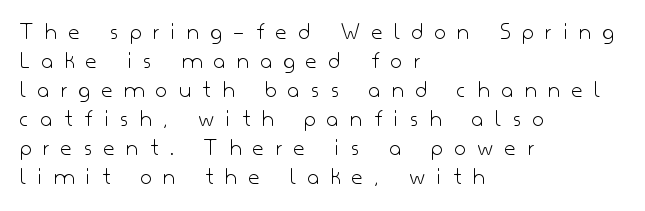
Think standard paragraph weight, or any step lighter than that. Letters rest on an invisible, unmarked baseline. The font's upright variant was chosen for this text. Left-aligned paragraph, ragged on the right. Tracking value appears strongly positive — letters spread wide.
